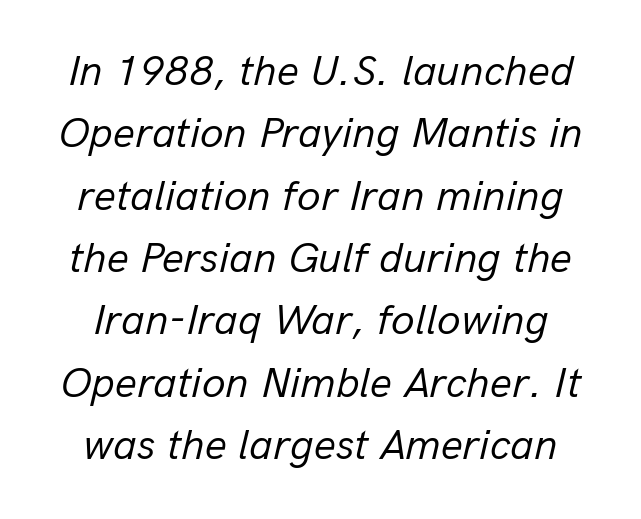
Q: Is the text bold? A: No.
Q: Is the text italic (slanted)? A: Yes, it leans right by about 13 degrees.
Q: Is the text underlined? A: No.
Q: Is the spacing between letters normal or unusually wide? A: Normal.
Q: Is the spacing between lines tight, normal or loose? A: Normal.
Q: Width (condensed, normal, or wide)? A: Normal.
Q: Stroke contrast? A: Low.
Q: x-height? A: Medium.
Q: Monospaced? A: No.
